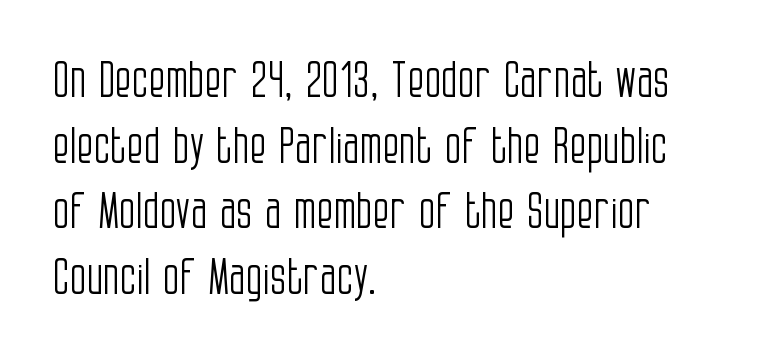
Does the type have serifs? No, each stem ends abruptly. The letters advance in unequal steps, a hallmark of proportional type. Vertical stems look standard width or narrower in stroke. Compared with a centered layout, this one pins lines to the left instead. How are the letters spaced? Ordinarily, with no added tracking. What's the leading like? Ordinary, nothing unusual.
